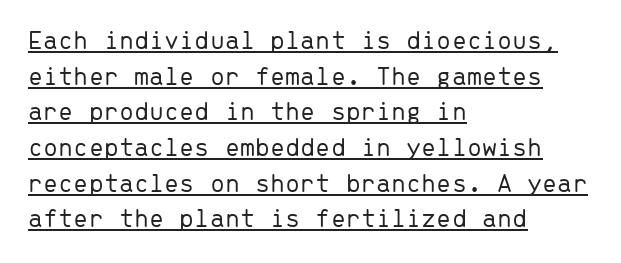
The image shows 27 px text type, upright; set left-aligned, normal line spacing (1.32x), normal letter spacing, underlined.
